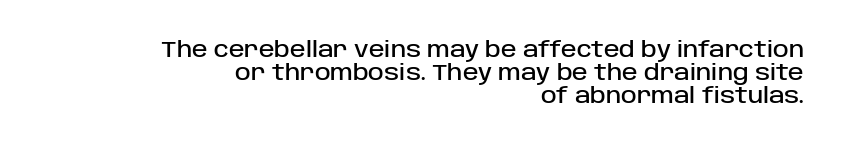
Q: Is the text italic (slanted)? A: No, it is upright.
Q: Is the text underlined? A: No.
Q: How is the paragraph aligned? A: Right-aligned.
Q: Is the spacing between letters normal or unusually wide? A: Normal.
Q: Is the spacing between lines tight, normal or loose? A: Tight.
